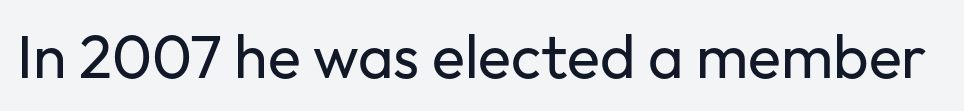
The image shows 61 px regular-weight sans-serif type, upright; set normal letter spacing, not underlined; low stroke contrast and a medium x-height.
